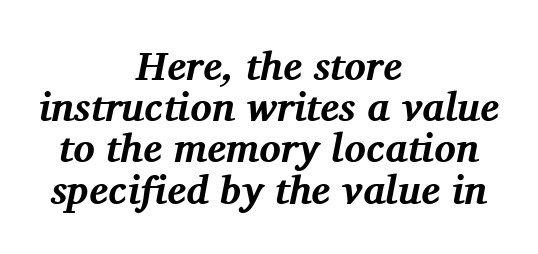
The image shows 40 px bold serif type, italic (leaning right); set centered, tight line spacing (1.03x), normal letter spacing, not underlined; medium stroke contrast and a medium x-height.
